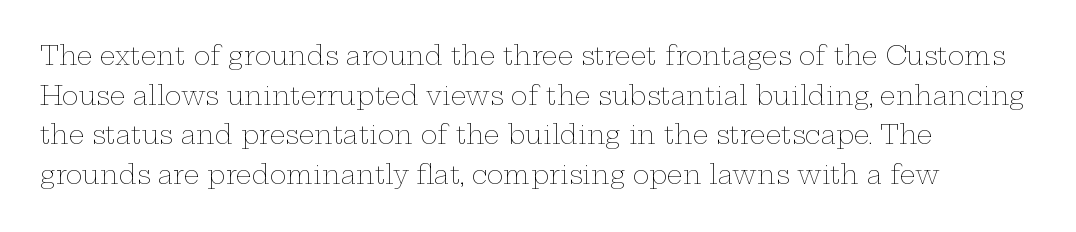
The image shows 25 px text type, upright; set left-aligned, normal line spacing (1.59x), normal letter spacing, not underlined.
